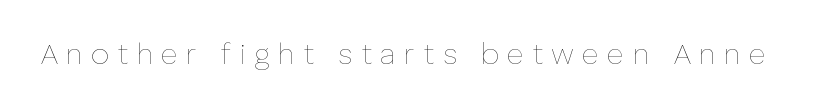
The image shows 29 px thin type, upright; set unusually wide letter spacing (+0.28 em), not underlined; low stroke contrast and a medium x-height.
